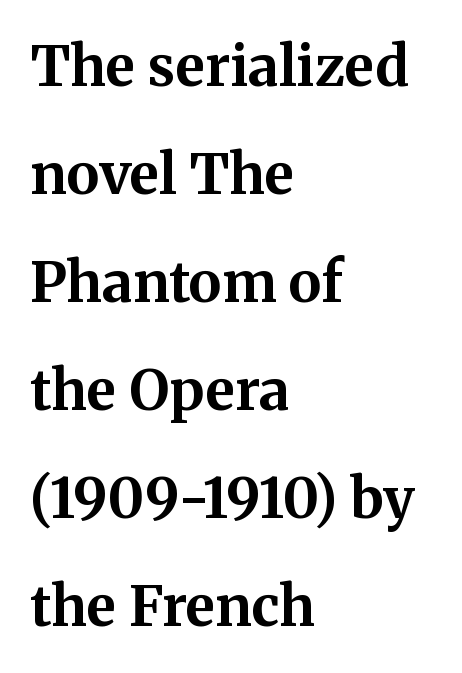
Leftover space on each line is placed entirely after the last word. Caption: standard tracking, unaltered. Check the space under the baseline: it is left empty. The typography opts for an upright posture over an oblique one. Set as a true bold cut, around the 700 mark. The face used here is proportionally spaced, like ordinary book or web type.
